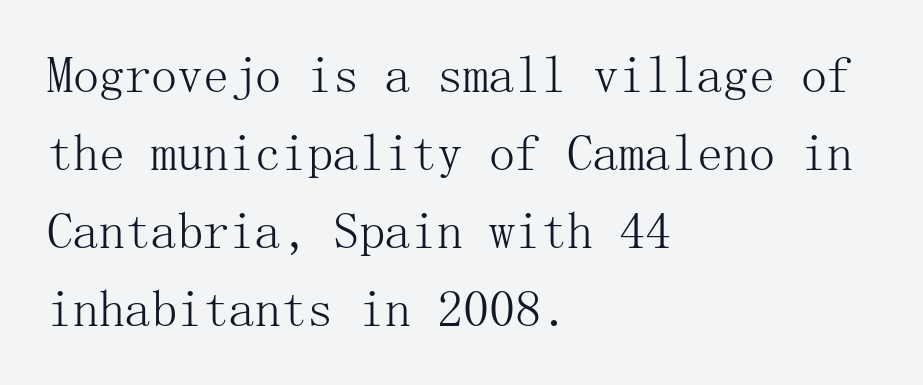
The image shows 52 px light serif type, upright; set left-aligned, normal line spacing (1.5x), normal letter spacing, not underlined; medium stroke contrast and a medium x-height.
